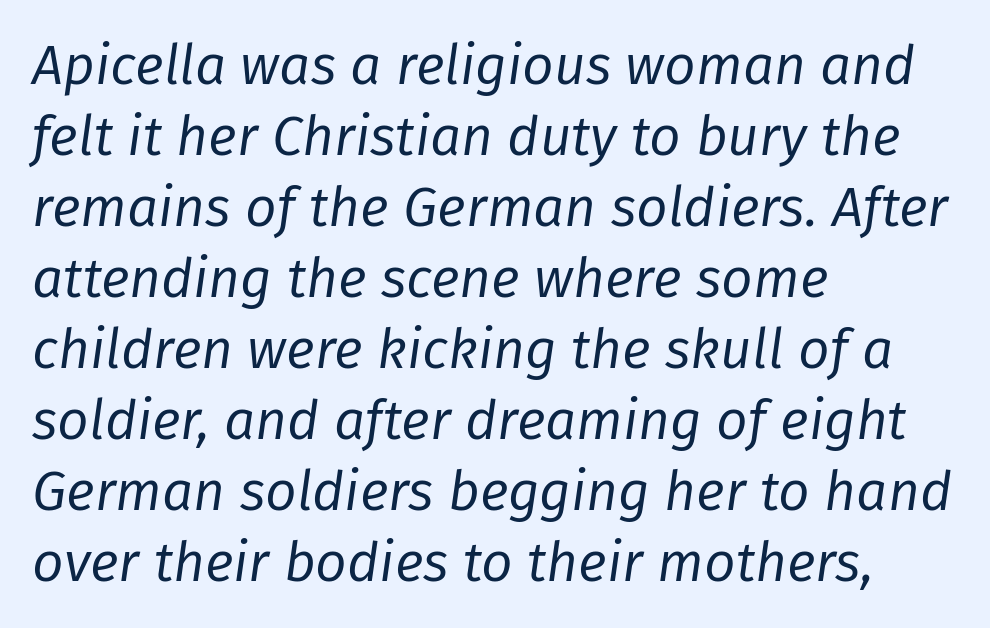
Short and long lines alike share a common starting point at left. Check the space under the baseline: it is left empty. Tall strokes in this sample are angled rather than plumb. Glyph-to-glyph distance matches everyday printed text. Note the varied advance widths — an 'i' is clearly narrower than an 'm'. Caption: face not bold, strokes unweighted.
